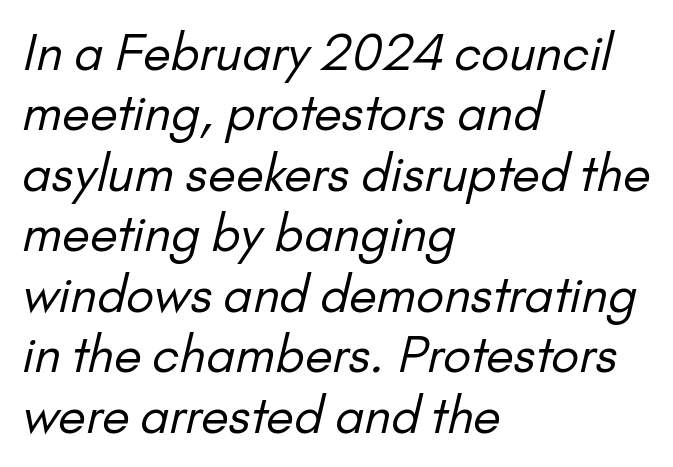
{"serif": "no", "bold": "no", "weight": "regular", "width": "normal", "stroke_contrast": "low", "x_height": "small", "monospaced": "no", "underline": "no", "align": "left", "line_spacing_ratio": 1.21, "letter_spacing": "normal", "letter_spacing_em": 0.0, "glyph_px": 50}
